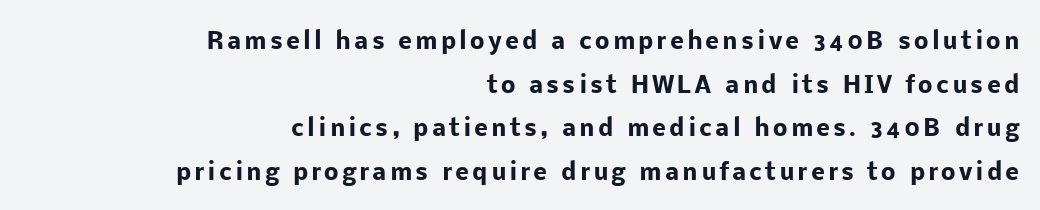
Typeset ragged left — the right edge is the straight one. Chunky letters — that's bold for sure. If you drew a line through each stem, it would be perfectly vertical. Vertically, the passage feels expansive, rows floating well apart. The baseline area is clear.
